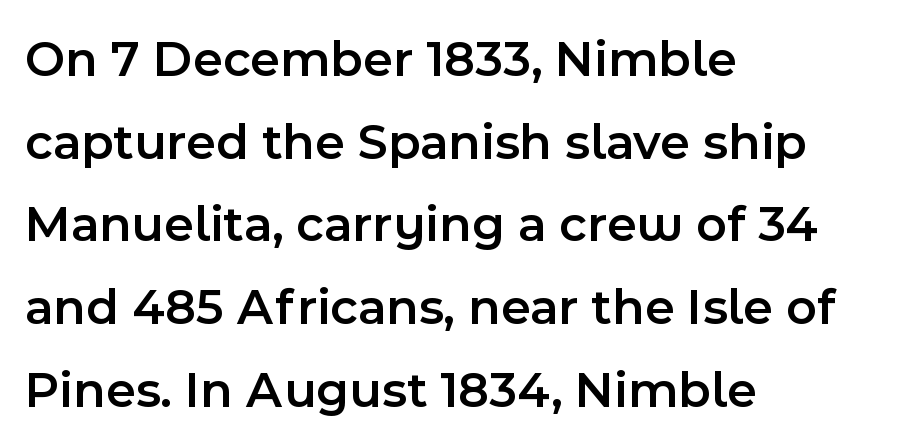
{"serif": "no", "italic": "no", "bold": "semi", "weight": "semibold", "width": "normal", "x_height": "medium", "monospaced": "no", "underline": "no", "align": "left", "line_spacing": "normal", "line_spacing_ratio": 1.59, "letter_spacing": "normal", "letter_spacing_em": 0.0, "glyph_px": 52}
